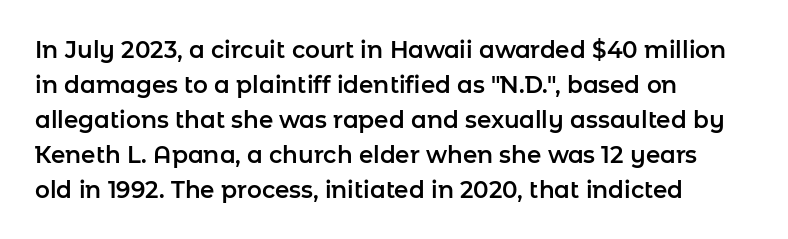
The image shows 23 px text type, upright; set left-aligned, normal line spacing (1.52x), normal letter spacing, not underlined.
